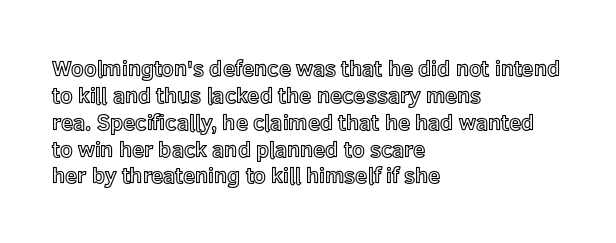
The image shows 22 px text type, upright; set left-aligned, line spacing 1.22x, normal letter spacing, not underlined.
